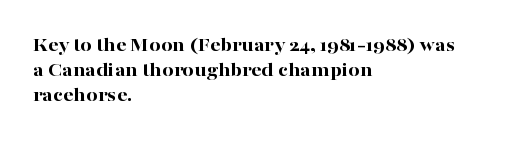
The baseline area is clear. Ordinary non-slanted type is in use. Look at the tracking — it's just the regular setting, nothing added. These lines carry a lot of weight — the face is fully bold.
